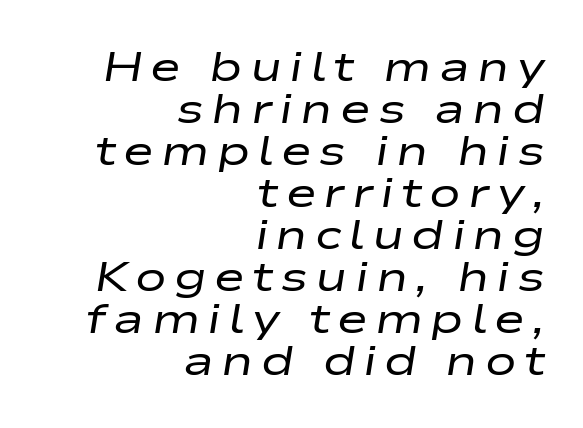
Is this a heavy cut? Hardly; it is regular or lighter. The words here are not underlined. The lines are quadded right. Notice how descenders almost collide with the ascenders below — that's tight leading. Rendered with sloped, italic letterforms. Note the varied advance widths — an 'i' is clearly narrower than an 'm'.
